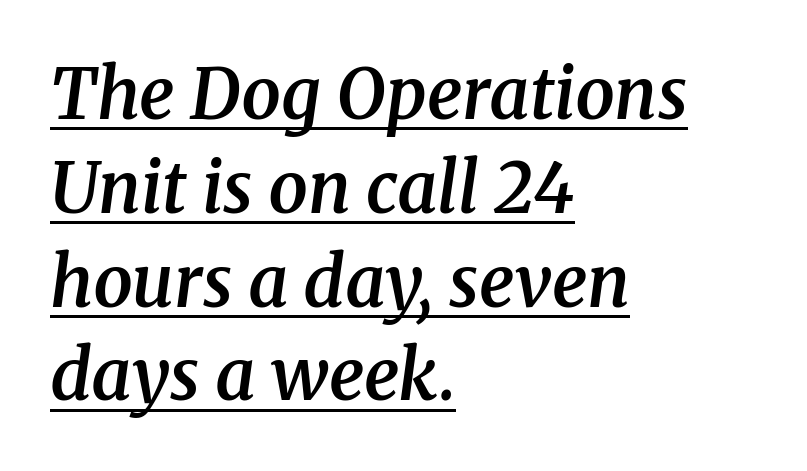
Glance below the letters and you will spot a drawn line. Summary of vertical rhythm: regular, with standard interline spacing. The lines in this sample share a left origin and differ only in where they stop. Think of a printed novel: that variable character pitch is what you see here. Compared with typical body copy, the letter spacing here is the same.
